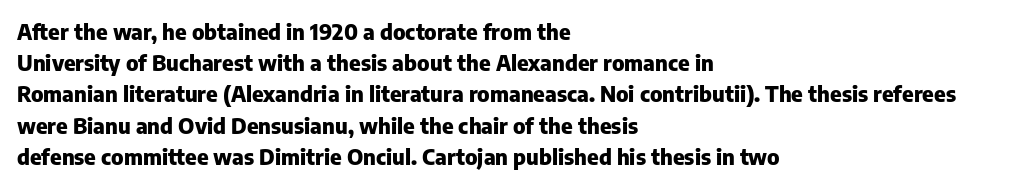
In CSS terms this would be text-align: left. Baseline-to-baseline distance is the conventional proportion of letter height. Notice how the stems are strictly vertical — no italics here. The space beneath each line is pristine and unruled. Spacing between characters is what you'd get straight out of the box. The passage shown is emphatically bold.
